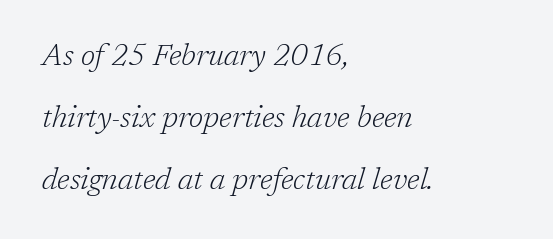
Q: Is the text bold? A: No.
Q: Is the text italic (slanted)? A: Yes, it leans right by about 17 degrees.
Q: Is the typeface a serif or a sans-serif typeface? A: Serif.
Q: Is the text underlined? A: No.
Q: How is the paragraph aligned? A: Left-aligned.
Q: Is the spacing between letters normal or unusually wide? A: Normal.
Q: Is the spacing between lines tight, normal or loose? A: Loose.
Q: Width (condensed, normal, or wide)? A: Normal.
Q: Stroke contrast? A: Low.
Q: x-height? A: Medium.
Q: Monospaced? A: No.
